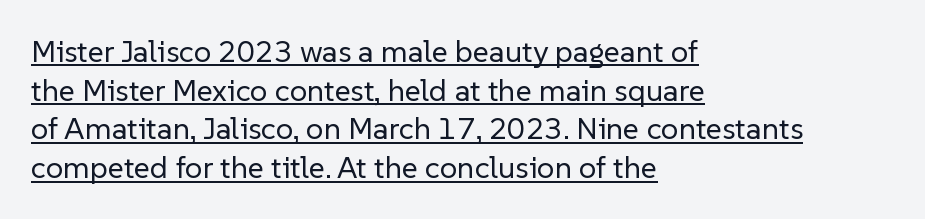
The image shows 31 px regular-weight sans-serif type, upright; set left-aligned, normal line spacing (1.25x), normal letter spacing, underlined; low stroke contrast and a medium x-height.
